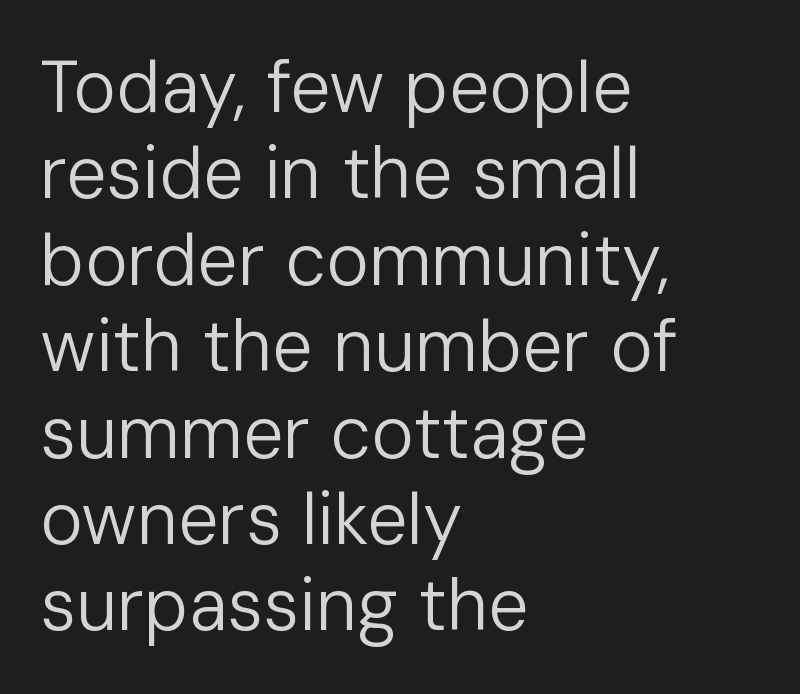
{"serif": "no", "italic": "no", "bold": "no", "weight": "regular", "width": "normal", "stroke_contrast": "low", "x_height": "medium", "monospaced": "no", "underline": "no", "align": "left", "line_spacing_ratio": 1.2, "letter_spacing": "normal", "letter_spacing_em": 0.0, "glyph_px": 72}
